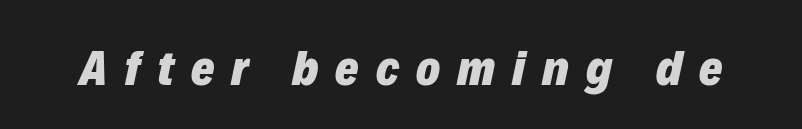
Q: Is the text bold? A: Yes.
Q: Is the text italic (slanted)? A: Yes, it leans right by about 12 degrees.
Q: Is the text underlined? A: No.
Q: Is the spacing between letters normal or unusually wide? A: Unusually wide.
Q: Width (condensed, normal, or wide)? A: Normal.
Q: Stroke contrast? A: Low.
Q: x-height? A: Medium.
Q: Monospaced? A: No.
